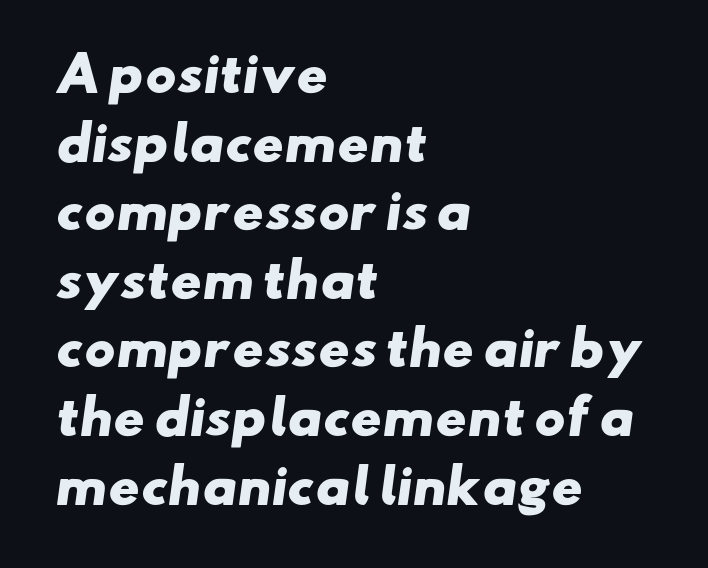
The image shows 47 px heavy, wide sans-serif type; set left-aligned, normal line spacing (1.46x), normal letter spacing, not underlined; low stroke contrast and a small x-height.
